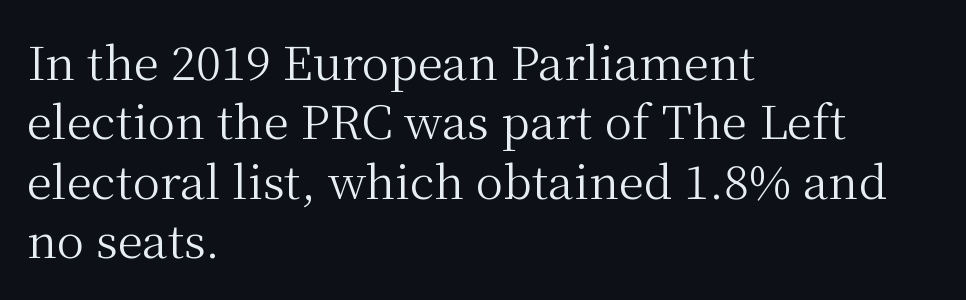
The image shows 46 px regular-weight serif type, upright; set left-aligned, normal line spacing (1.29x), normal letter spacing, not underlined; medium stroke contrast and a medium x-height.
